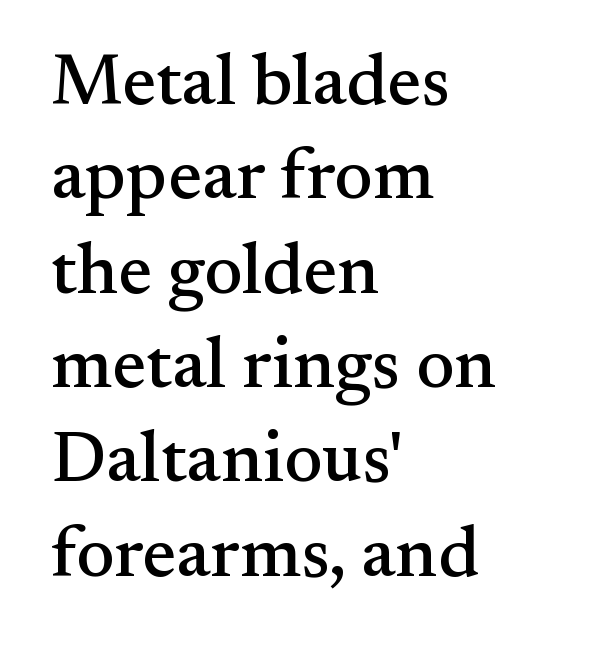
Q: Is the text italic (slanted)? A: No, it is upright.
Q: Is the typeface a serif or a sans-serif typeface? A: Serif.
Q: Is the text underlined? A: No.
Q: How is the paragraph aligned? A: Left-aligned.
Q: Is the spacing between letters normal or unusually wide? A: Normal.
Q: Is the spacing between lines tight, normal or loose? A: Normal.
Q: Width (condensed, normal, or wide)? A: Normal.
Q: Stroke contrast? A: Medium.
Q: x-height? A: Small.
Q: Monospaced? A: No.
